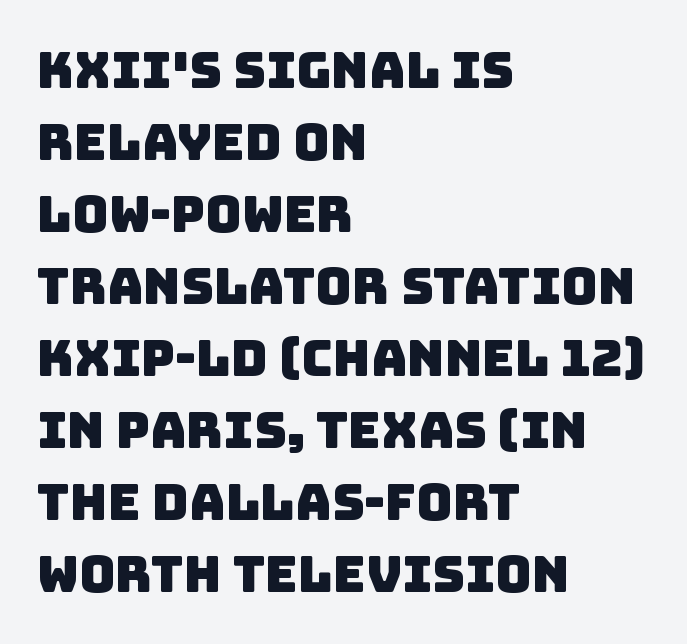
Do the characters align in a grid? No, the font is proportional. These lines stack with their left ends in a neat column. Typographically, this falls in the sans-serif category. A typesetter would call this zero additional tracking. Only glyphs here, with clear space below each row. Baseline-to-baseline distance is the conventional proportion of letter height.
